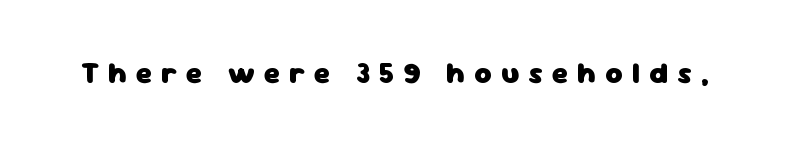
The image shows 30 px heavy sans-serif type, upright; set unusually wide letter spacing (+0.3 em), not underlined; low stroke contrast and a medium x-height.
